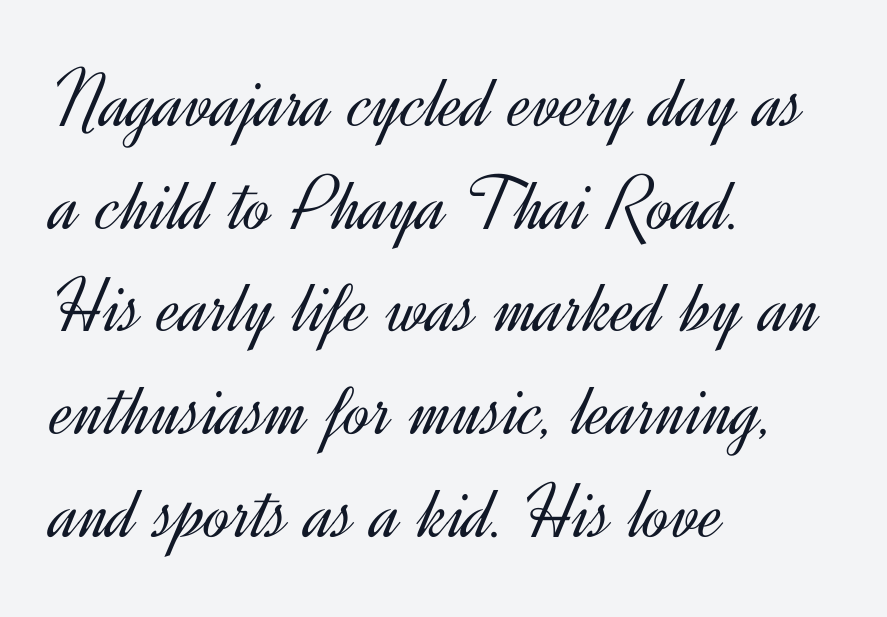
The image shows 79 px light sans-serif type; set left-aligned, normal line spacing (1.3x), normal letter spacing, not underlined; a small x-height.
